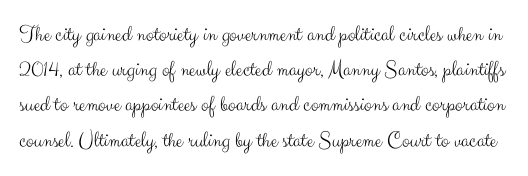
The image shows 23 px text type; set normal line spacing (1.53x), normal letter spacing, not underlined.
